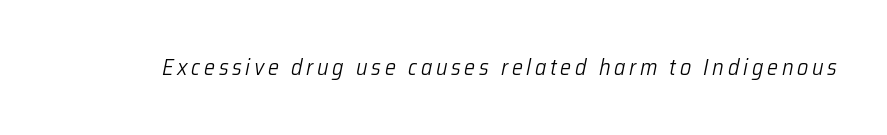
Q: Is the text bold? A: No.
Q: Is the text italic (slanted)? A: Yes, it leans right by about 12 degrees.
Q: Is the text underlined? A: No.
